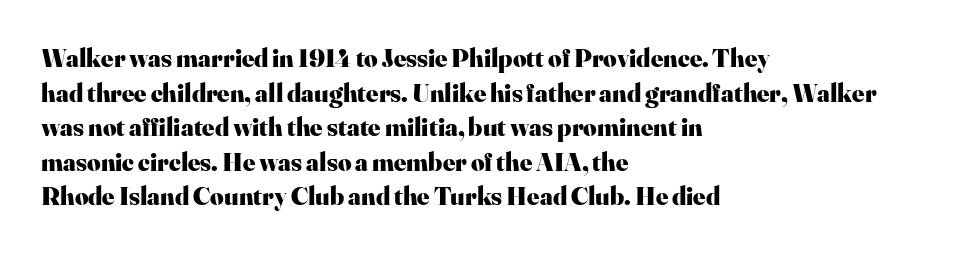
Do the letters lean? They stand straight. Standard letterfit; no display-style spreading of the glyphs. The strip under each line holds only bare page. The rendering anchors every line to the left-hand side. The glyphs have the mass of a bold cut. Quick note: interline space is typical.
